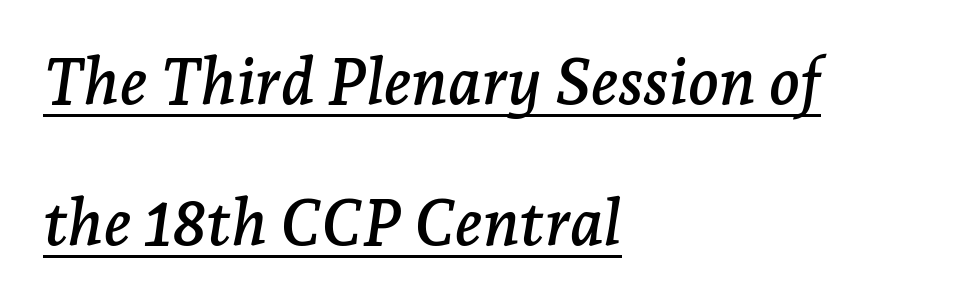
{"serif": "yes", "italic": "yes", "lean": "right", "slant_degrees": 7, "width": "normal", "stroke_contrast": "low", "x_height": "medium", "monospaced": "no", "underline": "yes", "align": "left", "line_spacing": "loose", "line_spacing_ratio": 2.2, "letter_spacing": "normal", "letter_spacing_em": 0.0, "glyph_px": 64}
